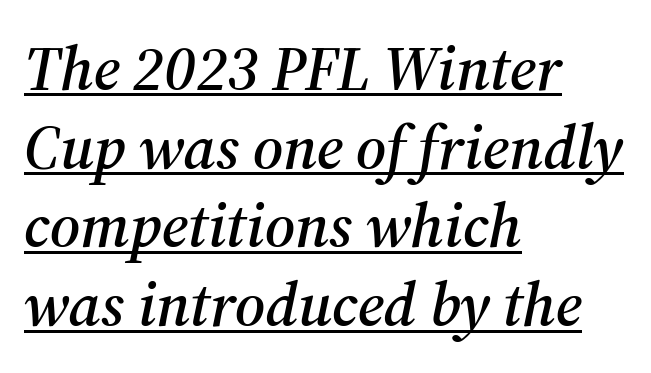
The image shows 63 px serif type, italic (leaning right); set left-aligned, normal line spacing (1.25x), normal letter spacing, underlined; medium stroke contrast and a medium x-height.
